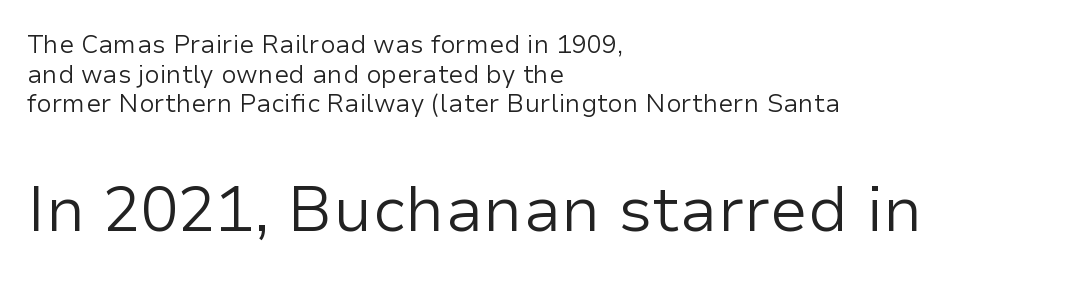
Does the copy run flush right? No — it runs flush left. The letters advance in unequal steps, a hallmark of proportional type. Block two is the big one; block one sits smaller above it. Any mark beneath the type? The region is blank. No extra tracking has been applied to these lines. Every stem runs plumb, perpendicular to the baseline.
